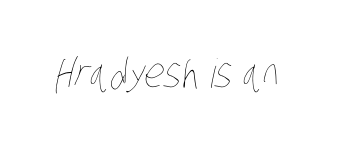
The image shows 40 px thin, condensed type; set normal letter spacing, not underlined; low stroke contrast and a large x-height.
